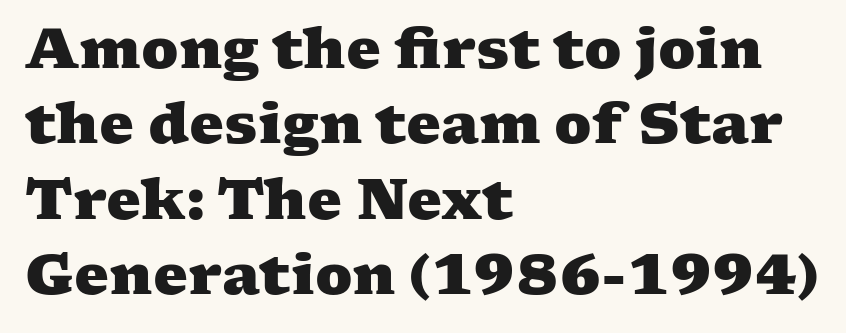
The image shows 55 px heavy, wide serif type; set left-aligned, normal line spacing (1.37x), normal letter spacing, not underlined; medium stroke contrast and a medium x-height.
